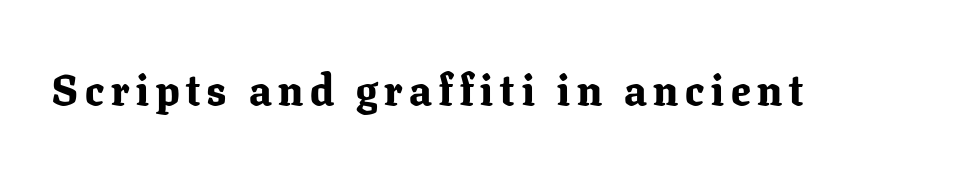
This rendering employs a face with finishing strokes, i.e., a serif. The letters stand upright; this is a roman face. Check under the words: just untouched page. Thick stems and heavy bowls — unmistakably bold. Character widths vary here, with narrow letters taking less room than wide ones.
